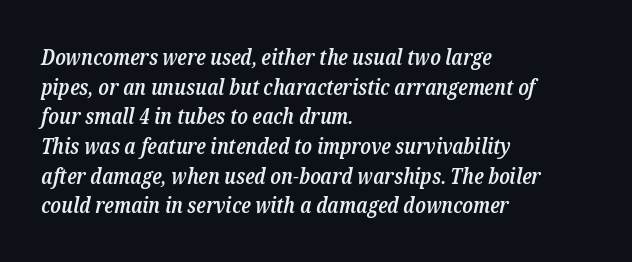
{"italic": "yes", "lean": "right", "slant_degrees": 12, "bold": "semi", "underline": "no", "align": "left", "line_spacing": "normal", "line_spacing_ratio": 1.35, "letter_spacing": "normal", "letter_spacing_em": 0.0, "glyph_px": 22}
